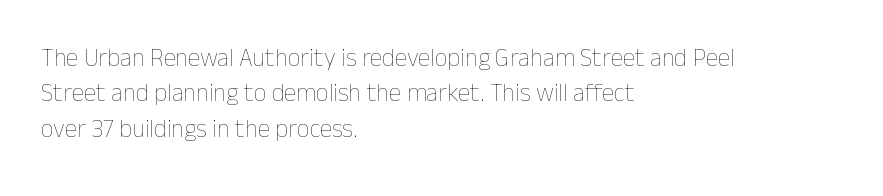
The image shows 25 px text type, upright; set left-aligned, normal line spacing (1.42x), normal letter spacing, not underlined.
